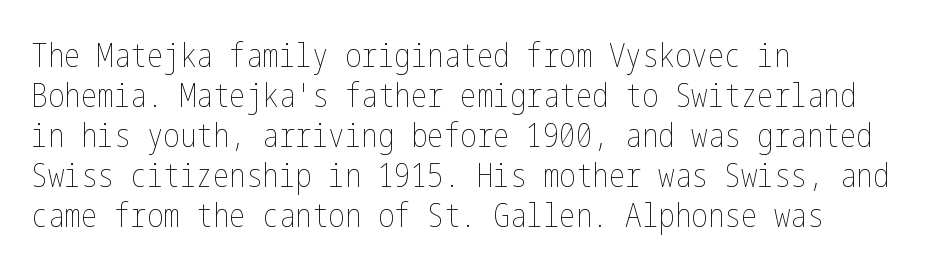
{"italic": "no", "bold": "no", "weight": "thin", "width": "condensed", "stroke_contrast": "low", "x_height": "medium", "underline": "no", "align": "left", "line_spacing_ratio": 1.21, "letter_spacing": "normal", "letter_spacing_em": 0.0, "glyph_px": 33}
